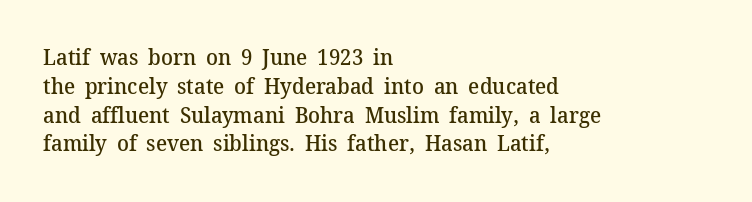
Left-aligned paragraph, ragged on the right. This sample uses plain, unmodified letter spacing. The lettering holds an erect, upright posture throughout. Underlining? Definitely not there. Students, this is semibold: more ink than regular, less than bold.
